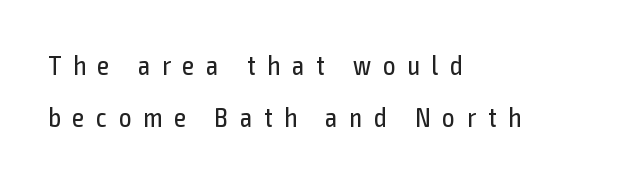
A typesetter would call this heavily tracked-out type. These lines stack with their left ends in a neat column. Stroke mass is kept to a normal reading level or below. Notice how the stems are strictly vertical — no italics here. Compared with typical paragraphs, the rows here are farther apart.
